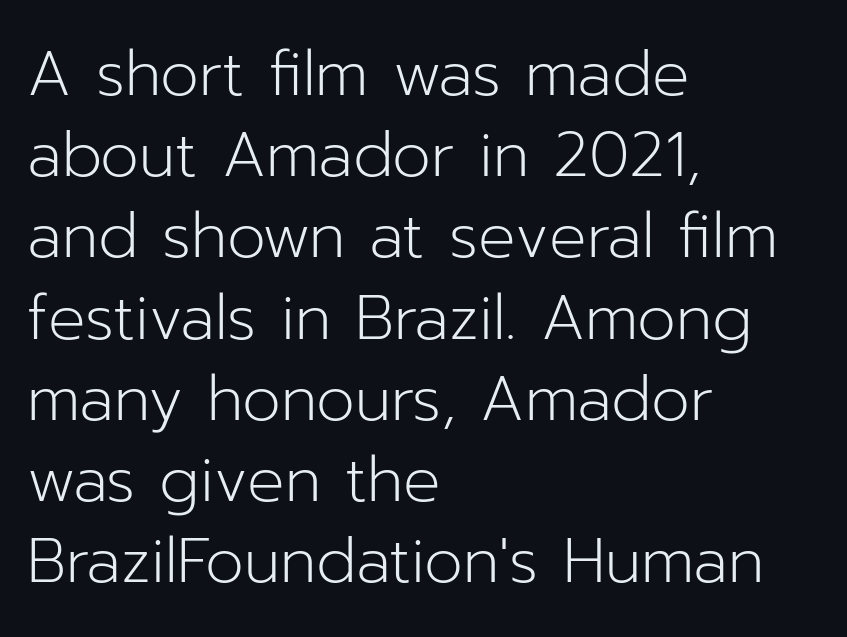
Beneath every word, the page is bare. These lines are rendered in a variable-pitch font. In terms of posture, this sample is upright. The letters sit at their default tracking, neither squeezed nor spread. Weight: in the light-to-regular range. Casual observation: everything's shoved over to the left.
